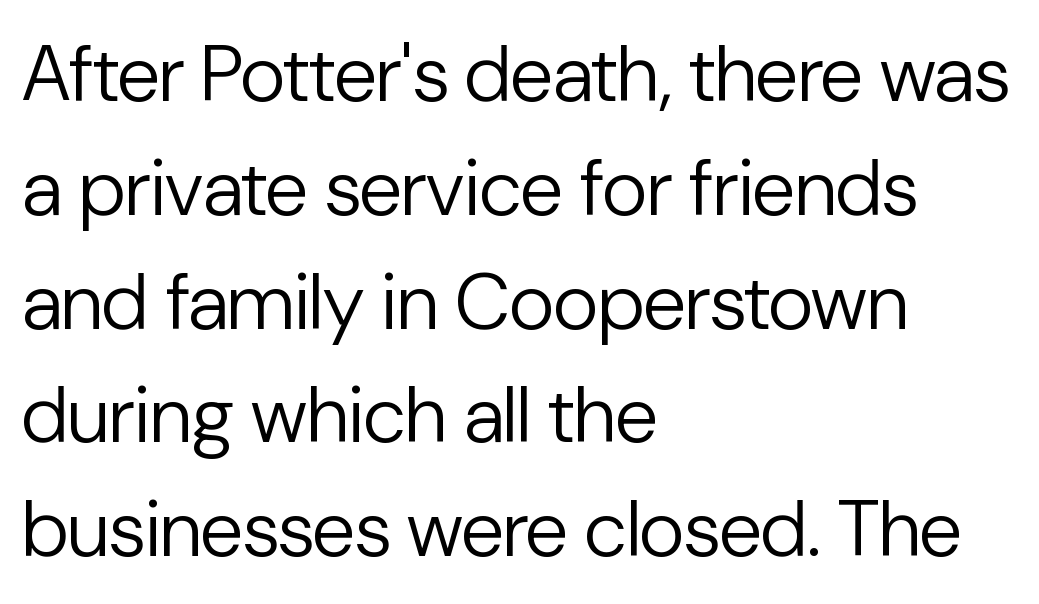
Here the glyphs are tracked normally, forming tight word shapes. Letters rest on an invisible, unmarked baseline. How would I describe the line gaps? Plain and ordinary. Designer's note — italics off, roman on. The setting favours the left margin, as ordinary paragraphs usually do. The text was rendered using a sans face with plain stroke endings.
